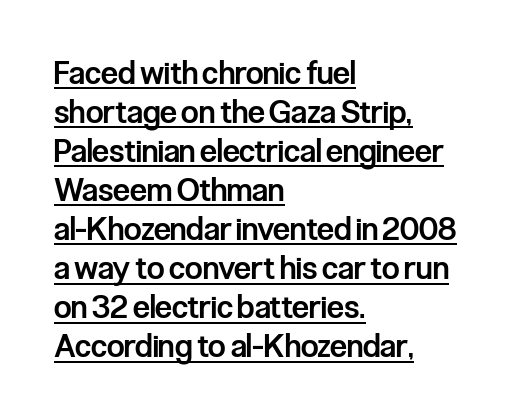
Q: Is the text bold? A: Semi-bold.
Q: Is the text italic (slanted)? A: No, it is upright.
Q: Is the typeface a serif or a sans-serif typeface? A: Sans-serif.
Q: Is the text underlined? A: Yes.
Q: How is the paragraph aligned? A: Left-aligned.
Q: Is the spacing between letters normal or unusually wide? A: Normal.
Q: Is the spacing between lines tight, normal or loose? A: Normal.
Q: Width (condensed, normal, or wide)? A: Condensed.
Q: Stroke contrast? A: Low.
Q: x-height? A: Medium.
Q: Monospaced? A: No.
